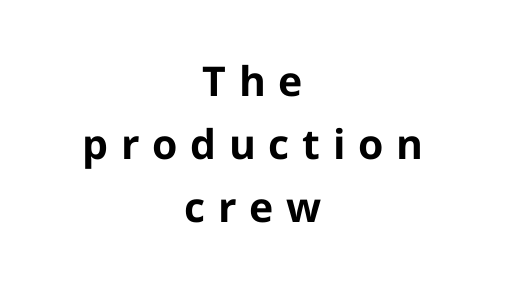
Q: Is the text bold? A: Yes.
Q: Is the text italic (slanted)? A: No, it is upright.
Q: Is the typeface a serif or a sans-serif typeface? A: Sans-serif.
Q: Is the text underlined? A: No.
Q: How is the paragraph aligned? A: Centered.
Q: Is the spacing between letters normal or unusually wide? A: Unusually wide.
Q: Is the spacing between lines tight, normal or loose? A: Normal.
Q: Width (condensed, normal, or wide)? A: Normal.
Q: Stroke contrast? A: Low.
Q: x-height? A: Medium.
Q: Monospaced? A: No.
